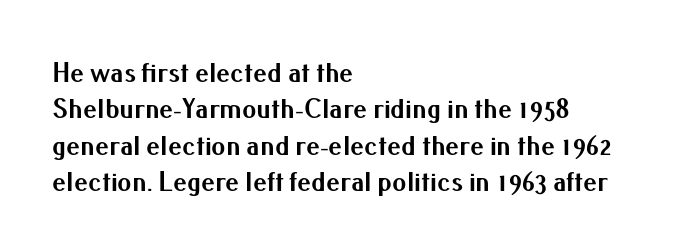
Summary of vertical rhythm: regular, with standard interline spacing. A dark, heavy texture on the line: the type is bold. Each letter keeps its own natural width here, so spacing adapts to shape. Between one letter and the next there's only the usual sliver of space. What kind of face is this? One without serifs — a sans. Layout note: lines flush left.
